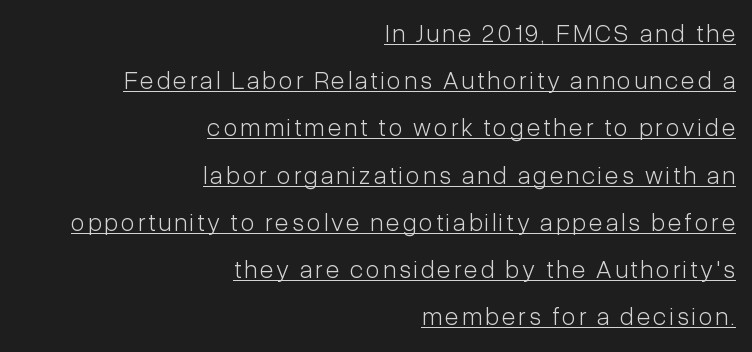
The cut favours lightness, reaching ordinary text weight at its darkest. The face used here appears with an underline applied. Ascenders rise straight up at ninety degrees. The passage is arranged like a letterhead date or caption credit — flush right.
